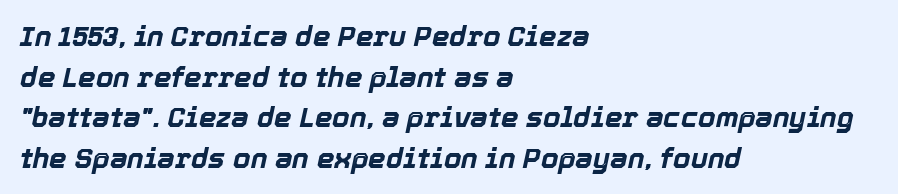
The image shows 28 px bold type, italic (leaning right); set left-aligned, normal line spacing (1.45x), normal letter spacing, not underlined; a medium x-height.
